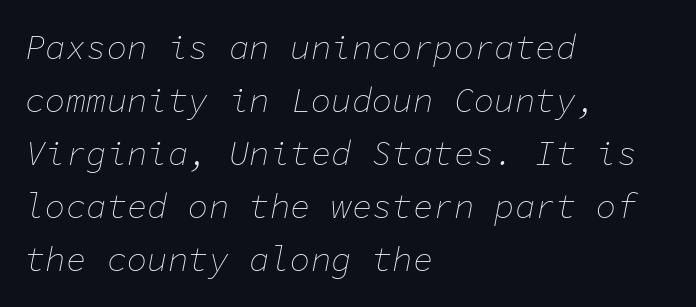
Q: Is the text bold? A: No.
Q: Is the text italic (slanted)? A: Yes, it leans right by about 11 degrees.
Q: Is the text underlined? A: No.
Q: How is the paragraph aligned? A: Left-aligned.
Q: Is the spacing between letters normal or unusually wide? A: Normal.
Q: Is the spacing between lines tight, normal or loose? A: Normal.
Q: Width (condensed, normal, or wide)? A: Normal.
Q: Stroke contrast? A: Low.
Q: x-height? A: Medium.
Q: Monospaced? A: Yes.
